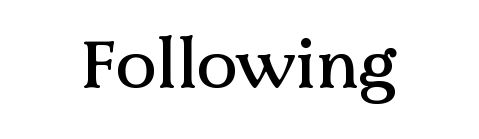
Q: Is the text italic (slanted)? A: No, it is upright.
Q: Is the typeface a serif or a sans-serif typeface? A: Serif.
Q: Is the text underlined? A: No.
Q: Is the spacing between letters normal or unusually wide? A: Normal.
Q: Width (condensed, normal, or wide)? A: Normal.
Q: Stroke contrast? A: Medium.
Q: x-height? A: Medium.
Q: Monospaced? A: No.
